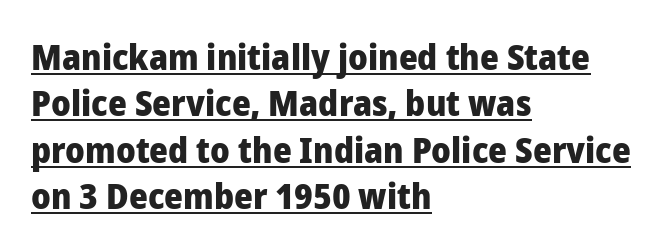
{"serif": "no", "italic": "no", "bold": "yes", "weight": "heavy", "width": "normal", "stroke_contrast": "low", "x_height": "medium", "monospaced": "no", "underline": "yes", "align": "left", "line_spacing": "normal", "line_spacing_ratio": 1.29, "letter_spacing": "normal", "letter_spacing_em": 0.0, "glyph_px": 36}
